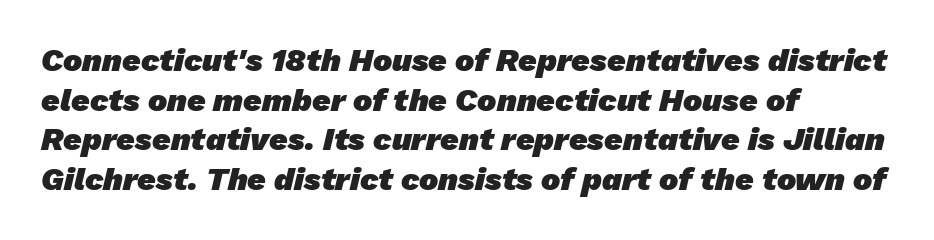
Q: Is the text bold? A: Yes.
Q: Is the typeface a serif or a sans-serif typeface? A: Sans-serif.
Q: Is the text underlined? A: No.
Q: How is the paragraph aligned? A: Left-aligned.
Q: Is the spacing between letters normal or unusually wide? A: Normal.
Q: Width (condensed, normal, or wide)? A: Normal.
Q: Stroke contrast? A: Low.
Q: x-height? A: Medium.
Q: Monospaced? A: No.
